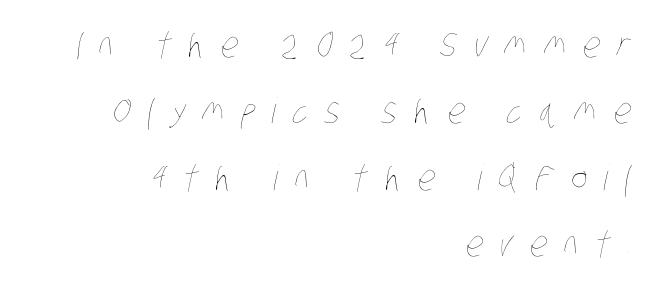
The image shows 35 px thin, condensed type; set right-aligned, loose line spacing (1.9x), unusually wide letter spacing (+0.48 em), not underlined; low stroke contrast and a large x-height.
